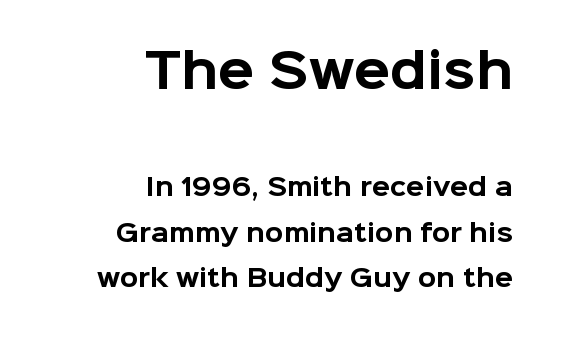
The image shows 47 px bold sans-serif type, upright; set right-aligned, line spacing 1.89x, normal letter spacing, not underlined; the first (top) block is 1.96x larger; low stroke contrast and a medium x-height.
